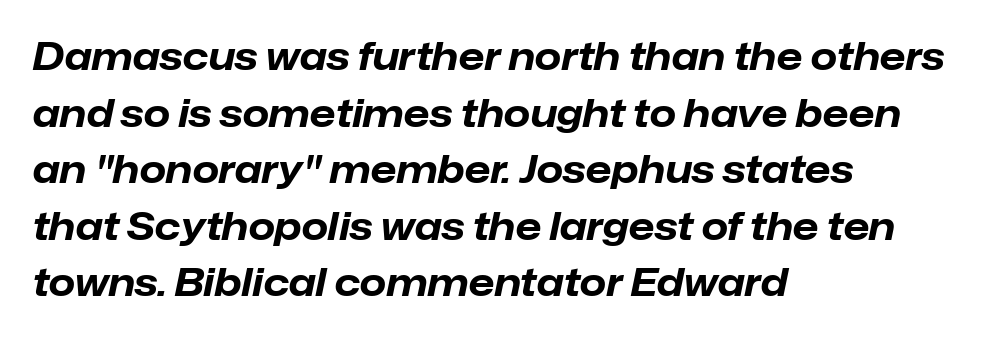
A full-strength bold gives these letters their thick strokes. The strip under each line holds only bare page. The passage shown has conventional tracking throughout. Line beginnings align vertically; line endings do not.
